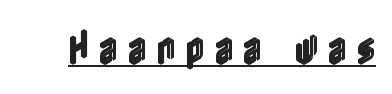
Q: Is the text italic (slanted)? A: No, it is upright.
Q: Is the text underlined? A: Yes.
Q: Is the spacing between letters normal or unusually wide? A: Unusually wide.
Q: Width (condensed, normal, or wide)? A: Condensed.
Q: x-height? A: Medium.
